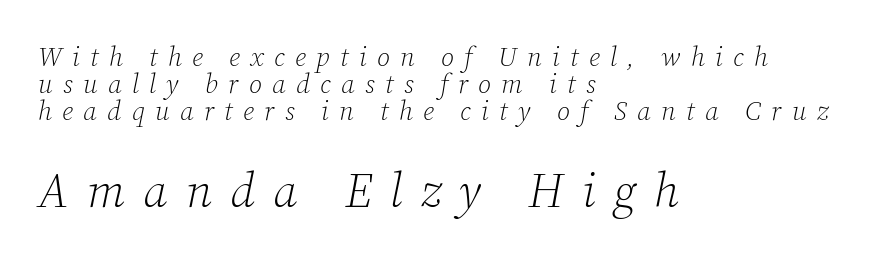
{"serif": "yes", "italic": "yes", "lean": "right", "slant_degrees": 12, "bold": "no", "weight": "light", "width": "normal", "stroke_contrast": "low", "x_height": "medium", "monospaced": "no", "underline": "no", "align": "left", "line_spacing": "tight", "line_spacing_ratio": 1.0, "letter_spacing": "wide", "letter_spacing_em": 0.38, "larger_block": "second", "size_ratio": 1.78, "glyph_px": 48}
